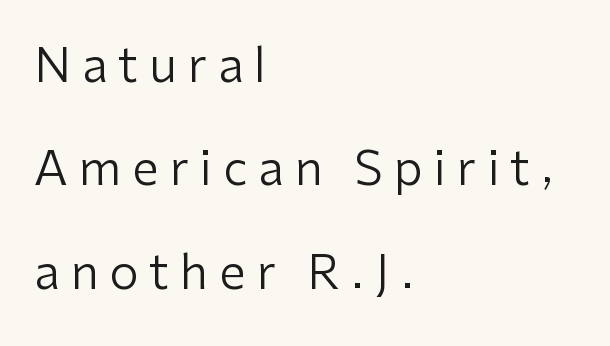
{"serif": "no", "italic": "no", "bold": "no", "weight": "regular", "width": "normal", "stroke_contrast": "low", "x_height": "medium", "monospaced": "no", "underline": "no", "align": "left", "line_spacing": "loose", "line_spacing_ratio": 2.2, "letter_spacing": "wide", "letter_spacing_em": 0.23, "glyph_px": 47}
